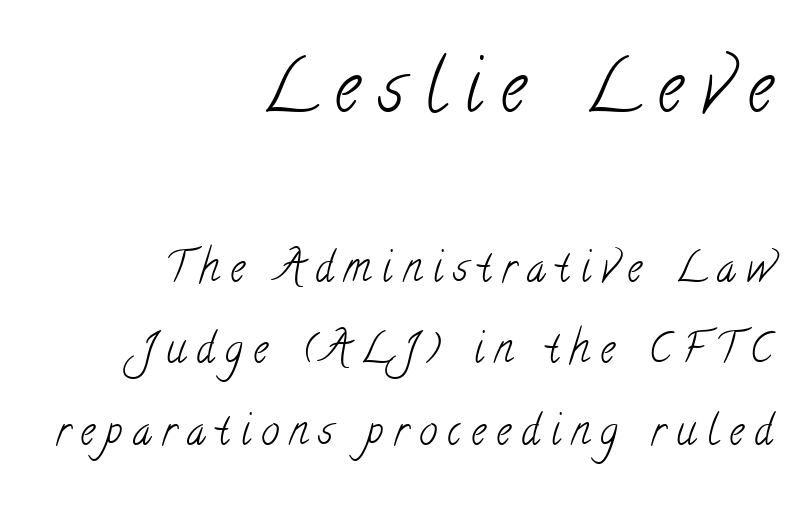
{"serif": "yes", "bold": "no", "weight": "light", "width": "condensed", "stroke_contrast": "low", "x_height": "small", "monospaced": "no", "underline": "no", "align": "right", "line_spacing": "loose", "line_spacing_ratio": 1.99, "letter_spacing": "wide", "letter_spacing_em": 0.26, "larger_block": "first", "size_ratio": 1.76, "glyph_px": 72}
